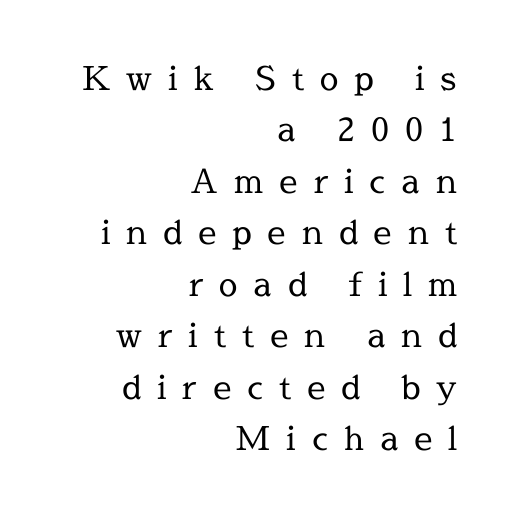
{"serif": "yes", "italic": "no", "bold": "no", "weight": "regular", "width": "normal", "x_height": "medium", "monospaced": "no", "underline": "no", "align": "right", "line_spacing": "normal", "line_spacing_ratio": 1.56, "letter_spacing": "wide", "letter_spacing_em": 0.48, "glyph_px": 33}
